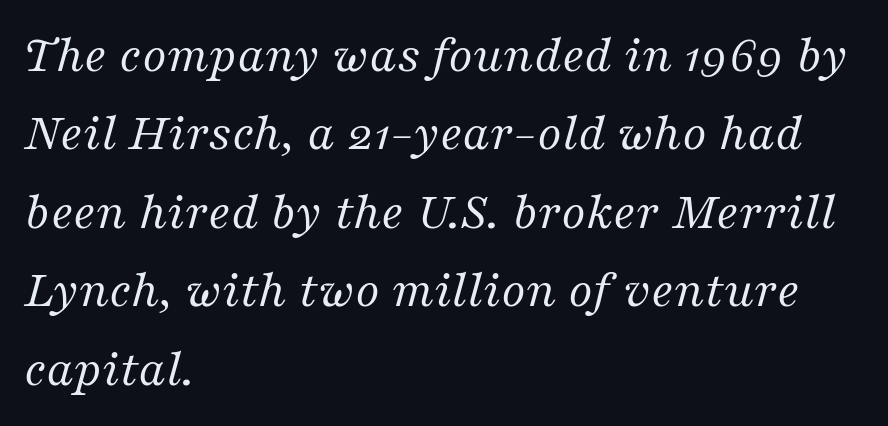
Q: Is the text bold? A: No.
Q: Is the text italic (slanted)? A: Yes, it leans right by about 16 degrees.
Q: Is the typeface a serif or a sans-serif typeface? A: Serif.
Q: Is the text underlined? A: No.
Q: How is the paragraph aligned? A: Left-aligned.
Q: Is the spacing between letters normal or unusually wide? A: Normal.
Q: Is the spacing between lines tight, normal or loose? A: Normal.
Q: Width (condensed, normal, or wide)? A: Normal.
Q: Stroke contrast? A: Medium.
Q: x-height? A: Medium.
Q: Monospaced? A: No.
